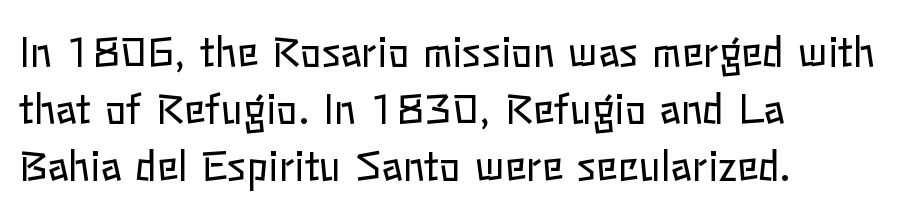
Q: Is the text bold? A: No.
Q: Is the text italic (slanted)? A: No, it is upright.
Q: Is the text underlined? A: No.
Q: How is the paragraph aligned? A: Left-aligned.
Q: Is the spacing between letters normal or unusually wide? A: Normal.
Q: Is the spacing between lines tight, normal or loose? A: Normal.
Q: Width (condensed, normal, or wide)? A: Normal.
Q: Stroke contrast? A: Low.
Q: x-height? A: Medium.
Q: Monospaced? A: No.
